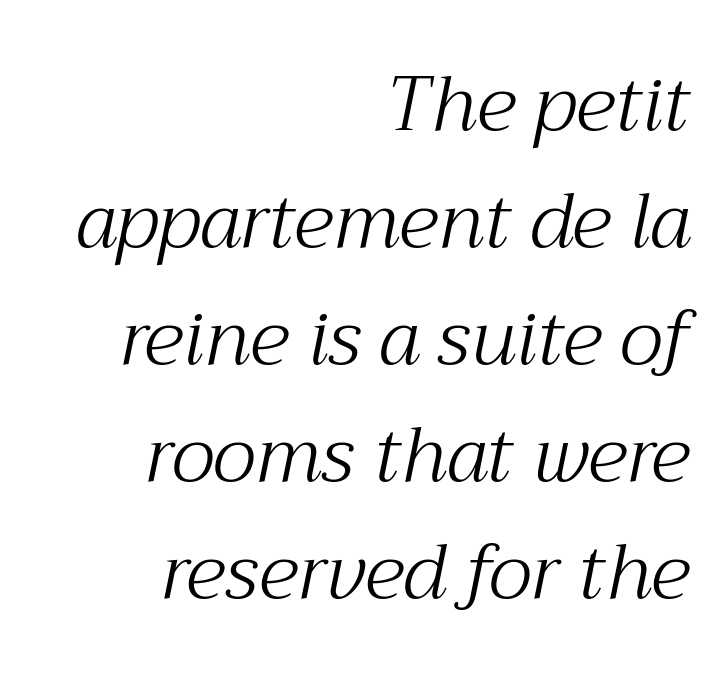
Are there feet on the stems? There are — it's a serif. The cut favours lightness, reaching ordinary text weight at its darkest. Posture: slanted. Words float on clear page, feet unadorned. The letters sit at their default tracking, neither squeezed nor spread.
